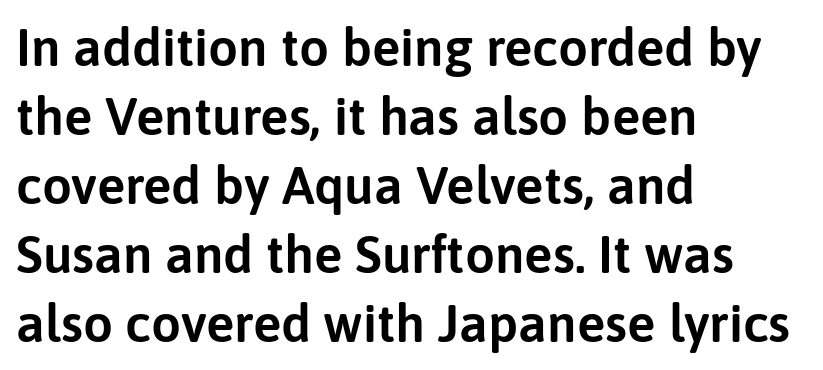
The image shows 53 px sans-serif type, upright; set left-aligned, normal line spacing (1.3x), normal letter spacing, not underlined; low stroke contrast and a medium x-height.
